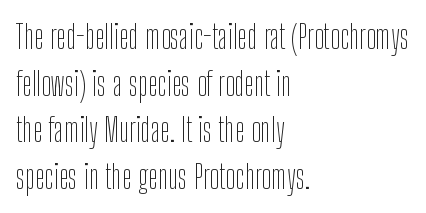
Quick note: underline off. There is no visible air inserted between adjacent glyphs. Leftover space on each line is placed entirely after the last word. Is this a sans? Yes — the strokes have no serifs. Stroke mass is kept to a normal reading level or below. Posture: upright roman.
